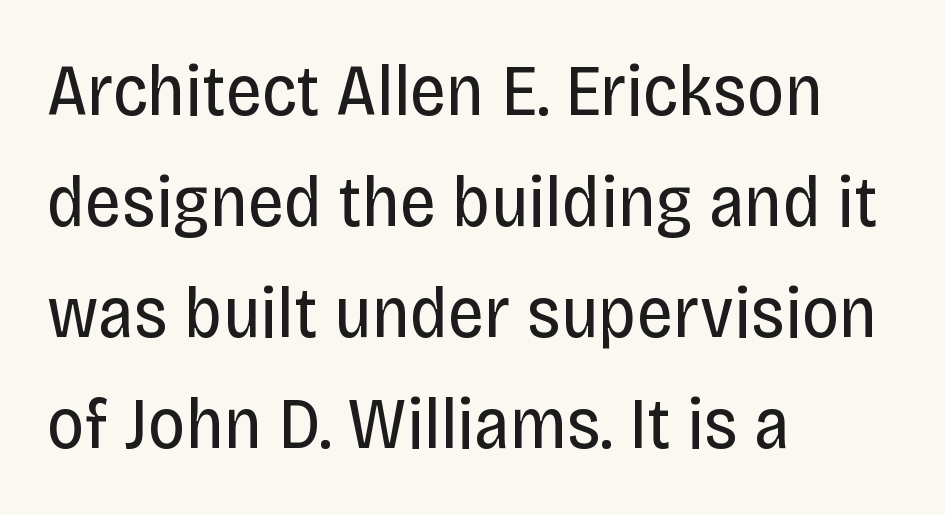
Typographically, this falls in the sans-serif category. Here the designer chose a conventional face with non-uniform glyph widths. The rendering uses a moderate line-height, typical for paragraphs. The gaps between neighbouring characters are ordinary and unremarkable. Every stem runs plumb, perpendicular to the baseline.
